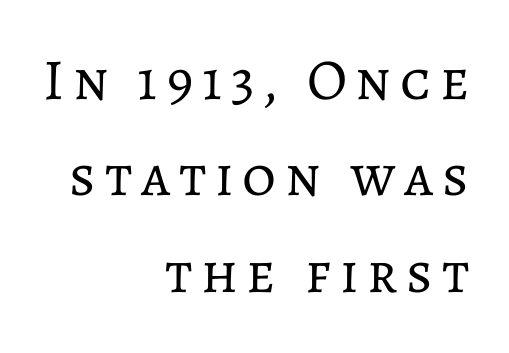
Q: Is the text bold? A: No.
Q: Is the text italic (slanted)? A: No, it is upright.
Q: Is the text underlined? A: No.
Q: How is the paragraph aligned? A: Right-aligned.
Q: Is the spacing between lines tight, normal or loose? A: Normal.
Q: Width (condensed, normal, or wide)? A: Normal.
Q: Stroke contrast? A: Low.
Q: x-height? A: Medium.
Q: Monospaced? A: No.
